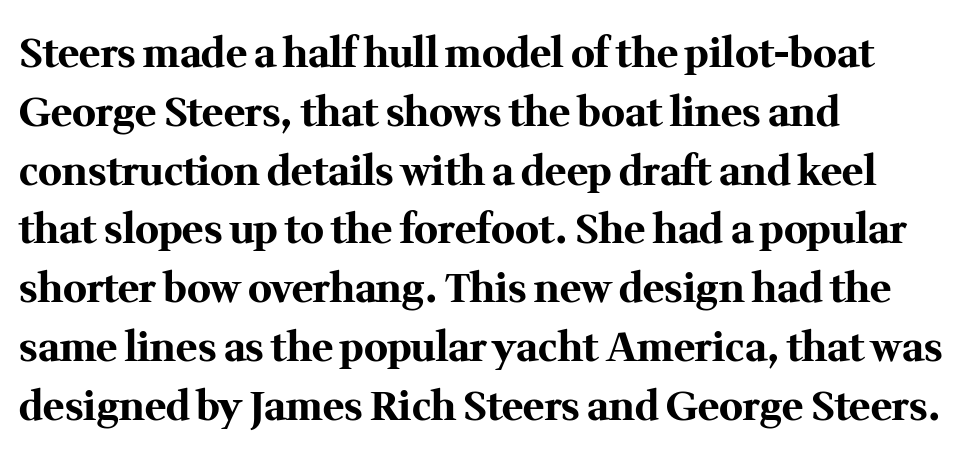
The image shows 40 px bold serif type, upright; set left-aligned, normal line spacing (1.47x), normal letter spacing, not underlined; medium stroke contrast and a medium x-height.
